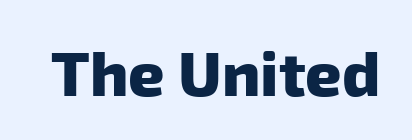
{"serif": "no", "bold": "yes", "weight": "heavy", "width": "normal", "stroke_contrast": "low", "x_height": "medium", "monospaced": "no", "underline": "no", "letter_spacing": "normal", "letter_spacing_em": 0.0, "glyph_px": 63}
